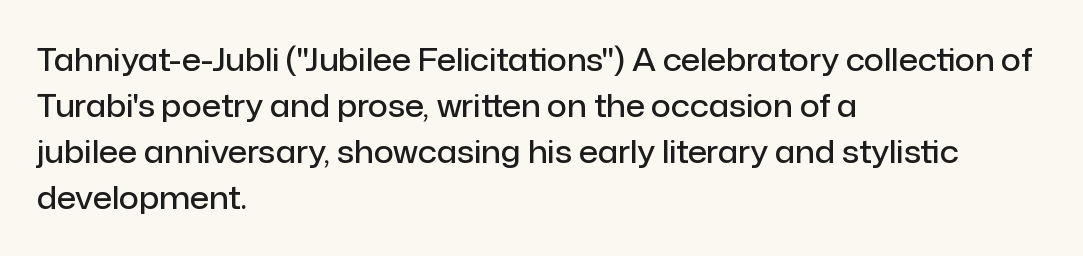
Q: Is the text bold? A: Semi-bold.
Q: Is the text italic (slanted)? A: No, it is upright.
Q: Is the typeface a serif or a sans-serif typeface? A: Sans-serif.
Q: Is the text underlined? A: No.
Q: How is the paragraph aligned? A: Left-aligned.
Q: Is the spacing between letters normal or unusually wide? A: Normal.
Q: Is the spacing between lines tight, normal or loose? A: Normal.
Q: Width (condensed, normal, or wide)? A: Normal.
Q: Stroke contrast? A: Low.
Q: x-height? A: Medium.
Q: Monospaced? A: No.
